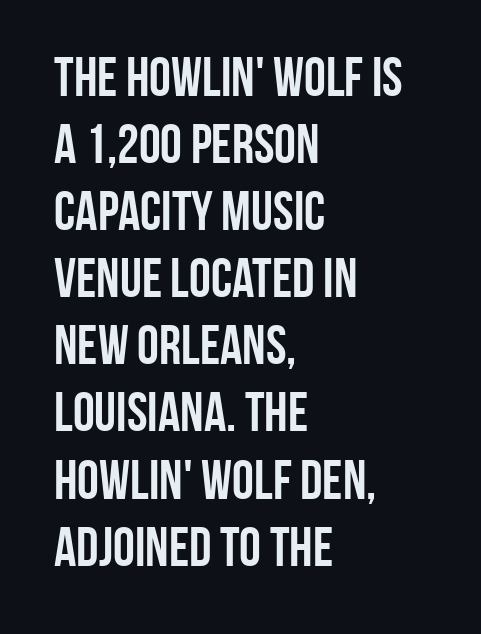
The passage shown is emphatically bold. Is this a fixed-width face? No — the glyphs have proportional, varying widths. The gap between lines stays unmarked. Compared with typical body copy, the letter spacing here is the same. The typography opts for an upright posture over an oblique one.
